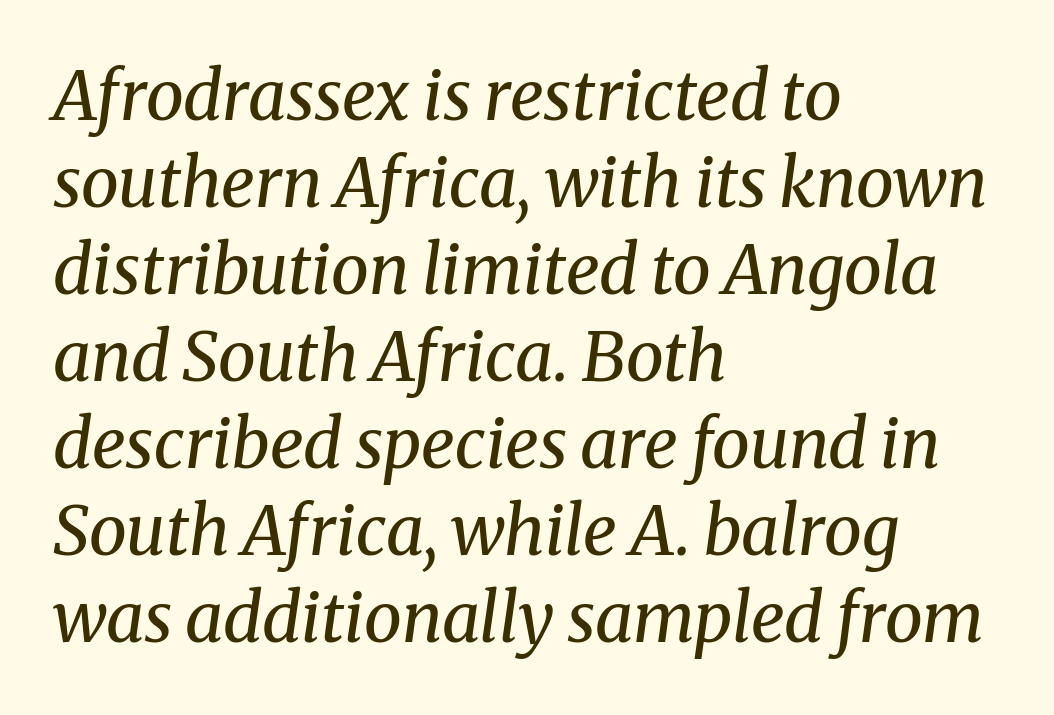
The image shows 68 px regular-weight serif type, italic (leaning right); set left-aligned, normal line spacing (1.28x), normal letter spacing, not underlined; medium stroke contrast and a medium x-height.
